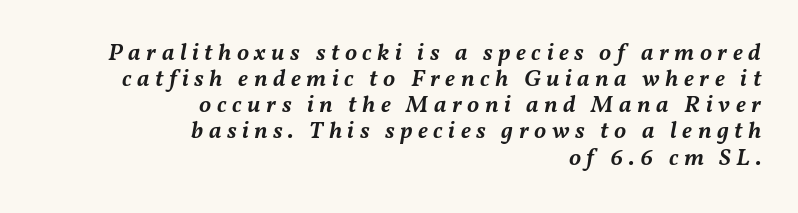
Typesetter's note: demi weight, one step under bold. Display-style spreading of the glyphs; the letterfit is very open. Beneath every word, the page is bare. Horizontal alignment here is rightward, an uncommon choice for prose.
